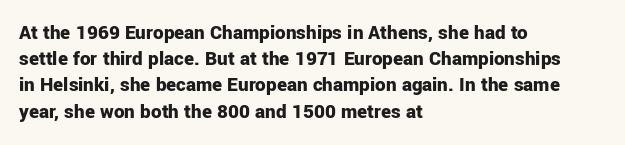
Q: Is the text bold? A: Yes.
Q: Is the text italic (slanted)? A: No, it is upright.
Q: Is the text underlined? A: No.
Q: How is the paragraph aligned? A: Left-aligned.
Q: Is the spacing between letters normal or unusually wide? A: Normal.
Q: Is the spacing between lines tight, normal or loose? A: Normal.
